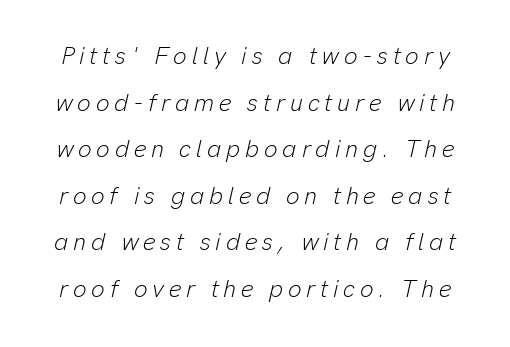
Q: Is the text bold? A: No.
Q: Is the text italic (slanted)? A: Yes, it leans right by about 13 degrees.
Q: Is the text underlined? A: No.
Q: Is the spacing between letters normal or unusually wide? A: Unusually wide.
Q: Is the spacing between lines tight, normal or loose? A: Loose.
